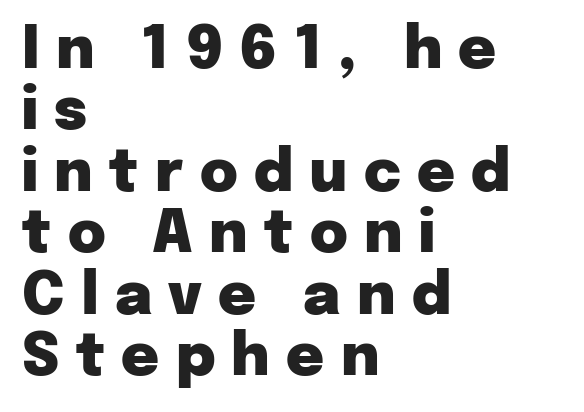
Q: Is the text bold? A: Yes.
Q: Is the text italic (slanted)? A: No, it is upright.
Q: Is the typeface a serif or a sans-serif typeface? A: Sans-serif.
Q: Is the text underlined? A: No.
Q: How is the paragraph aligned? A: Left-aligned.
Q: Is the spacing between letters normal or unusually wide? A: Unusually wide.
Q: Is the spacing between lines tight, normal or loose? A: Tight.
Q: Width (condensed, normal, or wide)? A: Normal.
Q: Stroke contrast? A: Low.
Q: x-height? A: Medium.
Q: Monospaced? A: No.
